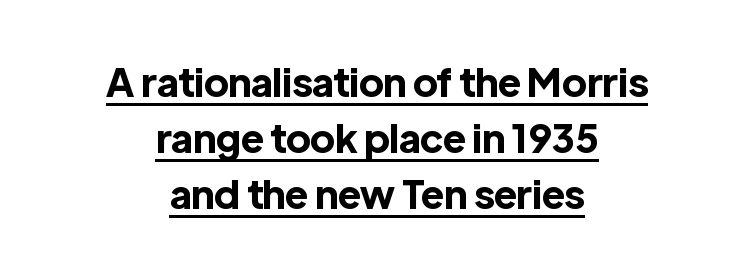
A typesetter would label this face a sans. A roman cut, with each character standing at attention. A student would call this center alignment; a typographer would say set centered. This sample uses plain, unmodified letter spacing. The characters look thick and weighty, a clear bold. Evenly set lines give the paragraph a standard silhouette.
